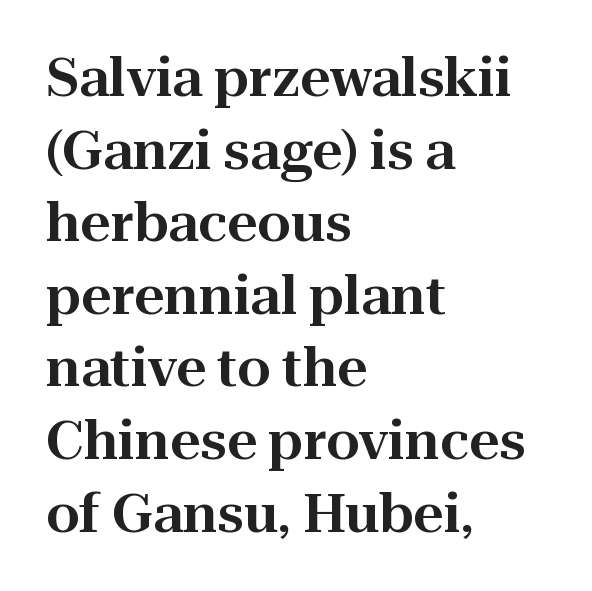
Q: Is the text italic (slanted)? A: No, it is upright.
Q: Is the typeface a serif or a sans-serif typeface? A: Serif.
Q: Is the text underlined? A: No.
Q: How is the paragraph aligned? A: Left-aligned.
Q: Is the spacing between letters normal or unusually wide? A: Normal.
Q: Is the spacing between lines tight, normal or loose? A: Normal.
Q: Width (condensed, normal, or wide)? A: Normal.
Q: Stroke contrast? A: High.
Q: x-height? A: Medium.
Q: Monospaced? A: No.
